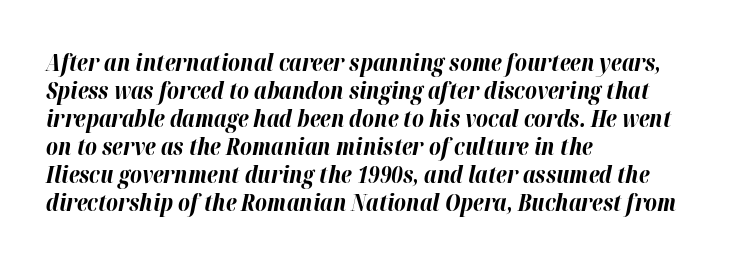
The image shows 23 px bold type, italic (leaning right); set left-aligned, line spacing 1.22x, normal letter spacing, not underlined.
